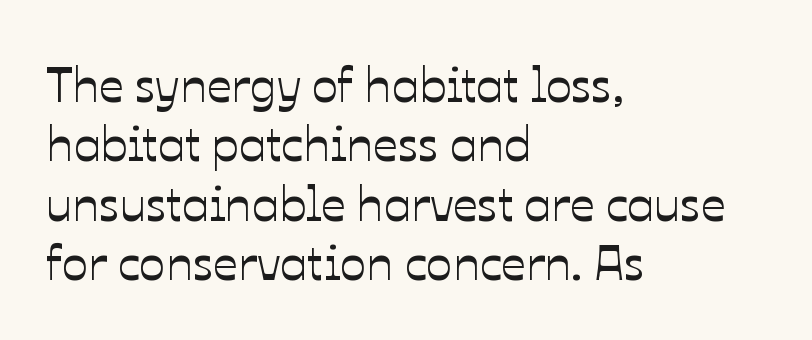
Q: Is the text italic (slanted)? A: No, it is upright.
Q: Is the text underlined? A: No.
Q: How is the paragraph aligned? A: Left-aligned.
Q: Is the spacing between letters normal or unusually wide? A: Normal.
Q: Width (condensed, normal, or wide)? A: Normal.
Q: Stroke contrast? A: Low.
Q: x-height? A: Medium.
Q: Monospaced? A: No.
